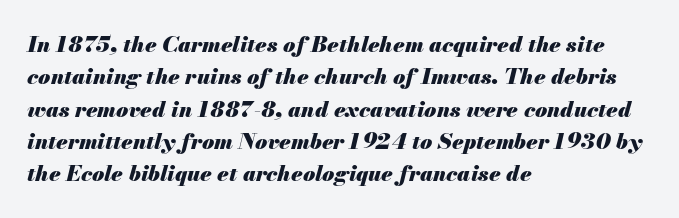
Q: Is the text bold? A: Yes.
Q: Is the text italic (slanted)? A: Yes, it leans right by about 13 degrees.
Q: Is the text underlined? A: No.
Q: How is the paragraph aligned? A: Left-aligned.
Q: Is the spacing between letters normal or unusually wide? A: Normal.
Q: Is the spacing between lines tight, normal or loose? A: Normal.
